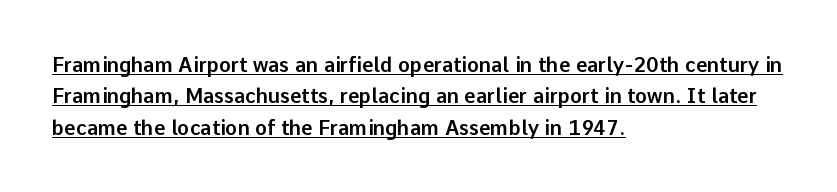
Interline gaps are of average width in this sample. The rag falls on the right side of this text block. Is the letter spacing exaggerated? No — it looks like the ordinary default. Every stem runs plumb, perpendicular to the baseline. This is underlined copy, the kind a proofreader might mark for attention.
